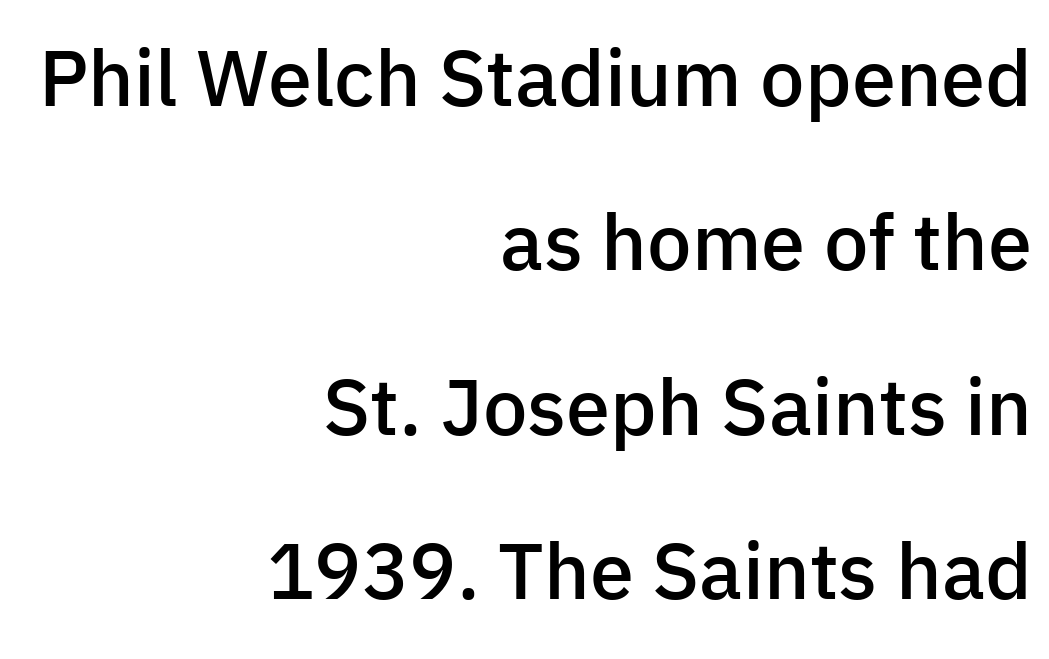
{"serif": "no", "italic": "no", "bold": "semi", "weight": "semibold", "width": "normal", "stroke_contrast": "low", "x_height": "medium", "monospaced": "no", "underline": "no", "align": "right", "line_spacing": "loose", "line_spacing_ratio": 2.08, "letter_spacing": "normal", "letter_spacing_em": 0.0, "glyph_px": 79}
